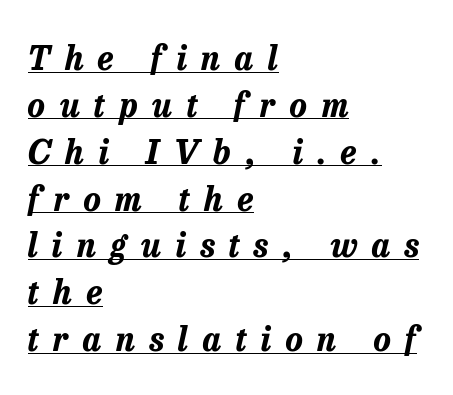
Q: Is the text bold? A: Yes.
Q: Is the text italic (slanted)? A: Yes, it leans right by about 13 degrees.
Q: Is the text underlined? A: Yes.
Q: How is the paragraph aligned? A: Left-aligned.
Q: Is the spacing between letters normal or unusually wide? A: Unusually wide.
Q: Is the spacing between lines tight, normal or loose? A: Normal.
Q: Width (condensed, normal, or wide)? A: Normal.
Q: Stroke contrast? A: Low.
Q: x-height? A: Medium.
Q: Monospaced? A: No.
